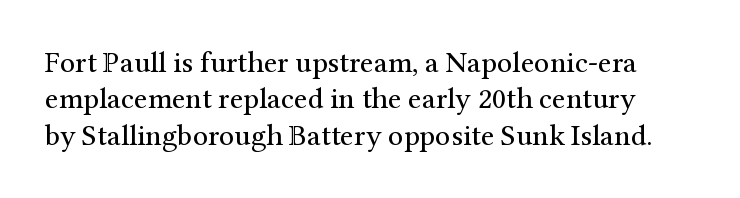
Look at the tracking — it's just the regular setting, nothing added. Tall strokes in this sample are plumb rather than angled. Each stroke keeps to a modest, everyday thickness or less. Is this a fixed-width face? No — the glyphs have proportional, varying widths. Letterform terminals end in serifs throughout the passage. Only glyphs here, with clear space below each row.
